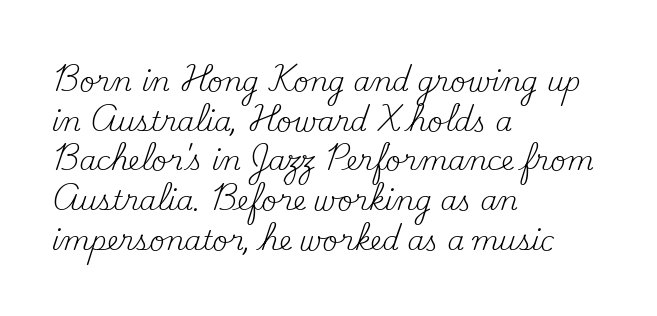
{"bold": "no", "underline": "no", "align": "left", "line_spacing": "normal", "line_spacing_ratio": 1.47, "letter_spacing": "normal", "letter_spacing_em": 0.0, "glyph_px": 27}
